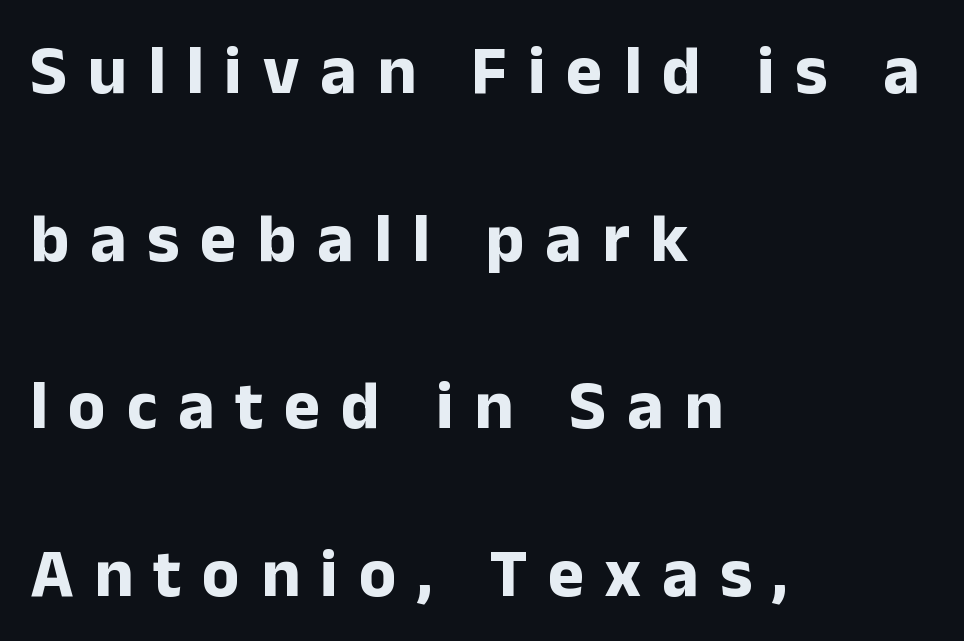
{"serif": "no", "italic": "no", "bold": "yes", "weight": "bold", "width": "normal", "stroke_contrast": "low", "x_height": "medium", "monospaced": "no", "underline": "no", "align": "left", "line_spacing": "loose", "line_spacing_ratio": 2.43, "letter_spacing": "wide", "letter_spacing_em": 0.3, "glyph_px": 69}
